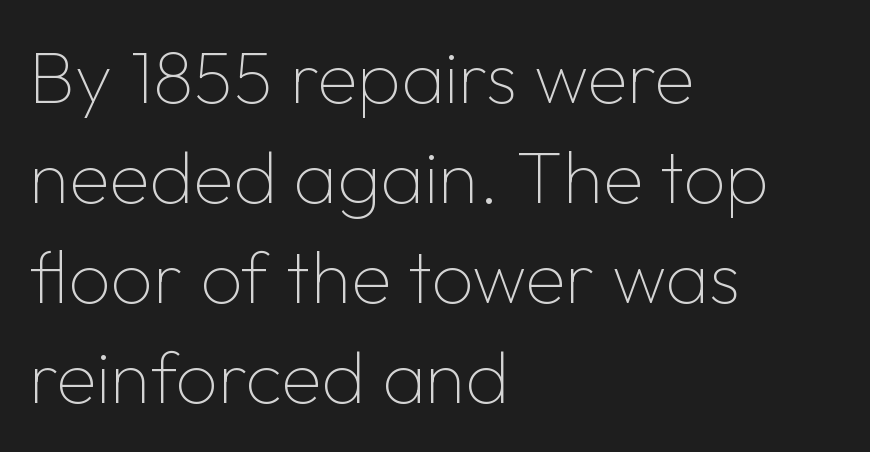
Q: Is the text bold? A: No.
Q: Is the text italic (slanted)? A: No, it is upright.
Q: Is the typeface a serif or a sans-serif typeface? A: Sans-serif.
Q: Is the text underlined? A: No.
Q: How is the paragraph aligned? A: Left-aligned.
Q: Is the spacing between letters normal or unusually wide? A: Normal.
Q: Is the spacing between lines tight, normal or loose? A: Normal.
Q: Width (condensed, normal, or wide)? A: Normal.
Q: Stroke contrast? A: Low.
Q: x-height? A: Medium.
Q: Monospaced? A: No.
